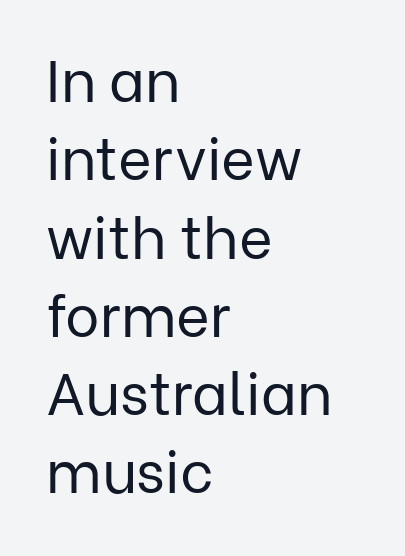
The image shows 58 px regular-weight sans-serif type, upright; set left-aligned, normal line spacing (1.35x), normal letter spacing, not underlined; low stroke contrast and a medium x-height.
